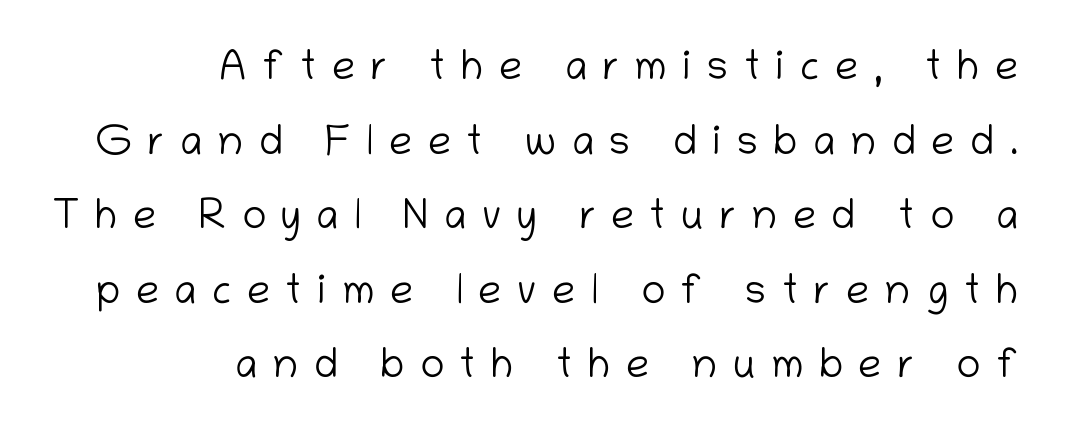
Q: Is the text bold? A: No.
Q: Is the text italic (slanted)? A: No, it is upright.
Q: Is the typeface a serif or a sans-serif typeface? A: Sans-serif.
Q: Is the text underlined? A: No.
Q: How is the paragraph aligned? A: Right-aligned.
Q: Is the spacing between letters normal or unusually wide? A: Unusually wide.
Q: Width (condensed, normal, or wide)? A: Normal.
Q: Stroke contrast? A: Low.
Q: x-height? A: Medium.
Q: Monospaced? A: No.
